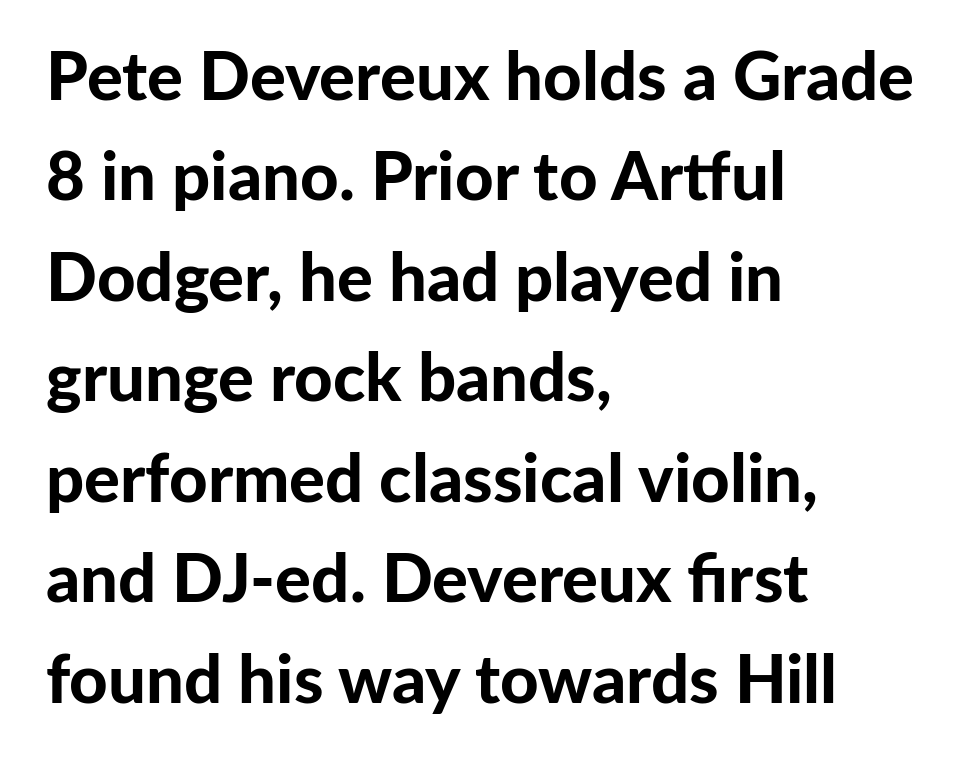
The image shows 67 px bold sans-serif type, upright; set left-aligned, normal line spacing (1.5x), normal letter spacing, not underlined; low stroke contrast and a medium x-height.
